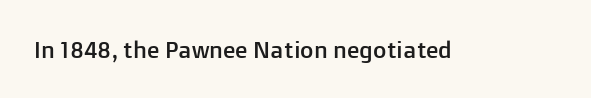
Each word holds together tightly as a unit, with standard inter-letter gaps. Posture: upright roman. The specimen omits any rule beneath the text block's lines.
